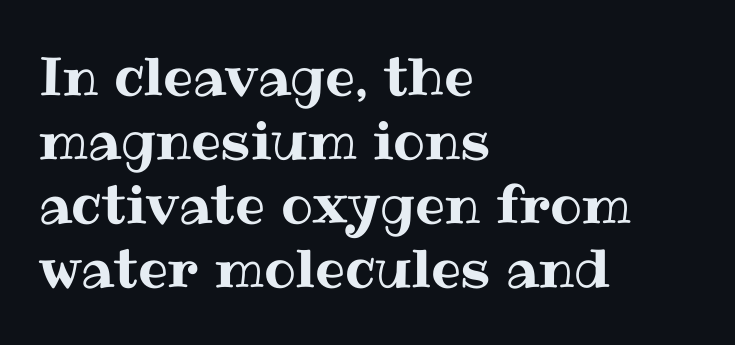
These lines are rendered in a variable-pitch font. This sample uses an upright cut, with every glyph sitting square on the baseline. Caption: multi-line text, flush left, ragged right. Anything drawn beneath the words? Only blank space.
